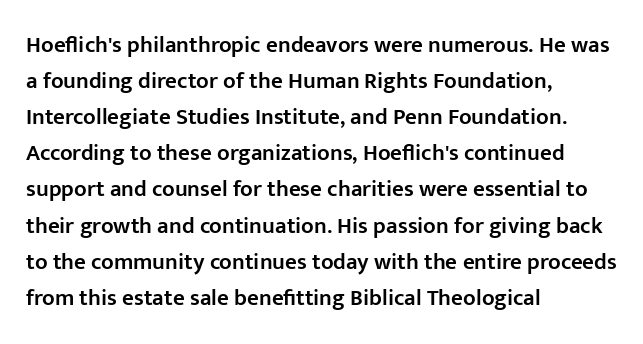
{"italic": "no", "bold": "semi", "underline": "no", "align": "left", "line_spacing": "normal", "line_spacing_ratio": 1.57, "letter_spacing": "normal", "letter_spacing_em": 0.0, "glyph_px": 23}
